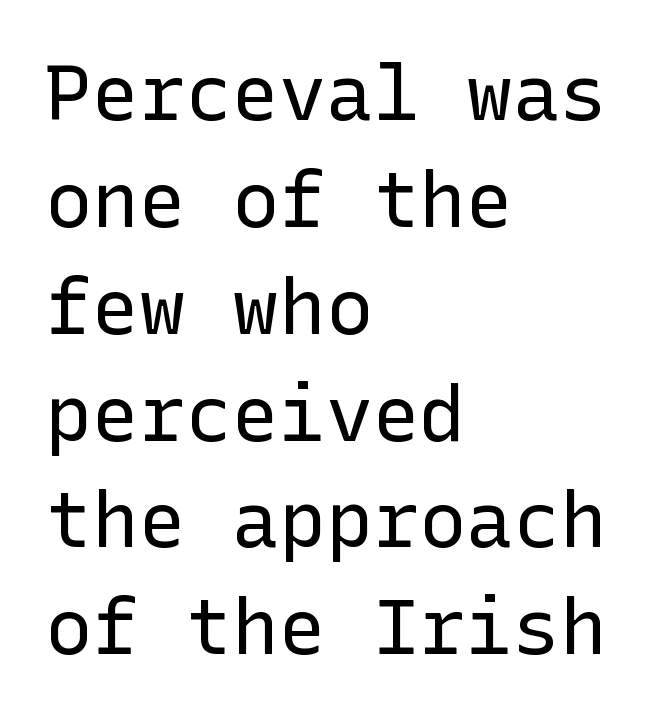
{"serif": "no", "italic": "no", "bold": "no", "weight": "regular", "width": "normal", "stroke_contrast": "low", "x_height": "medium", "underline": "no", "align": "left", "line_spacing": "normal", "line_spacing_ratio": 1.37, "letter_spacing": "normal", "letter_spacing_em": 0.0, "glyph_px": 78}
